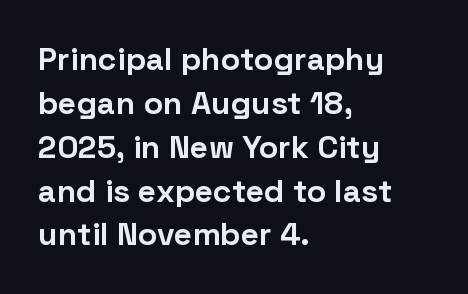
{"serif": "no", "italic": "no", "bold": "yes", "weight": "bold", "width": "normal", "stroke_contrast": "low", "x_height": "medium", "monospaced": "no", "underline": "no", "align": "left", "line_spacing": "normal", "line_spacing_ratio": 1.37, "letter_spacing": "normal", "letter_spacing_em": 0.0, "glyph_px": 32}
